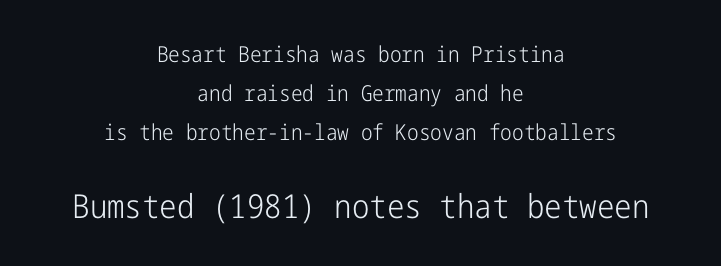
No italicization has been applied; the sample stays upright. I'd call this a sans setting — the letters go barefoot. Summary of weight: not heavy and not bold. These two chunks differ in scale, with the bottom chunk taking the larger measure.
